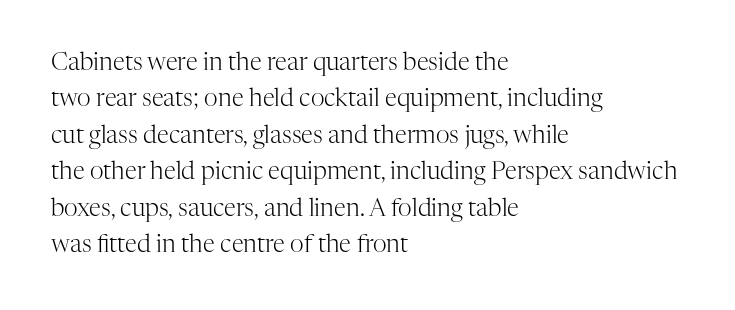
The image shows 24 px text type, upright; set left-aligned, normal line spacing (1.52x), normal letter spacing, not underlined.
